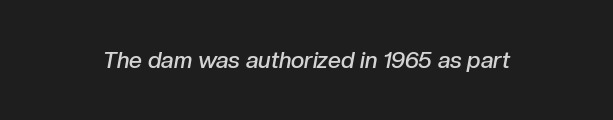
{"italic": "yes", "lean": "right", "slant_degrees": 10, "bold": "semi", "underline": "no", "letter_spacing": "normal", "letter_spacing_em": 0.0, "glyph_px": 23}
